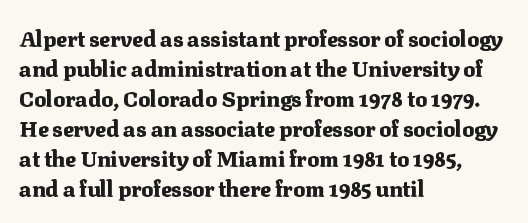
The image shows 22 px bold type, upright; set left-aligned, normal line spacing (1.36x), normal letter spacing, not underlined.
